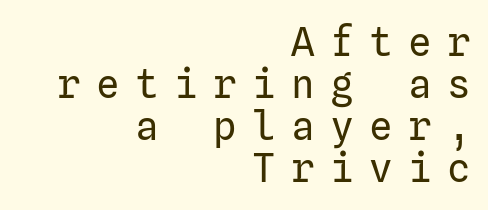
{"serif": "no", "italic": "no", "bold": "no", "weight": "regular", "width": "normal", "stroke_contrast": "low", "x_height": "medium", "underline": "no", "align": "right", "line_spacing": "tight", "line_spacing_ratio": 1.08, "letter_spacing": "wide", "letter_spacing_em": 0.4, "glyph_px": 39}
